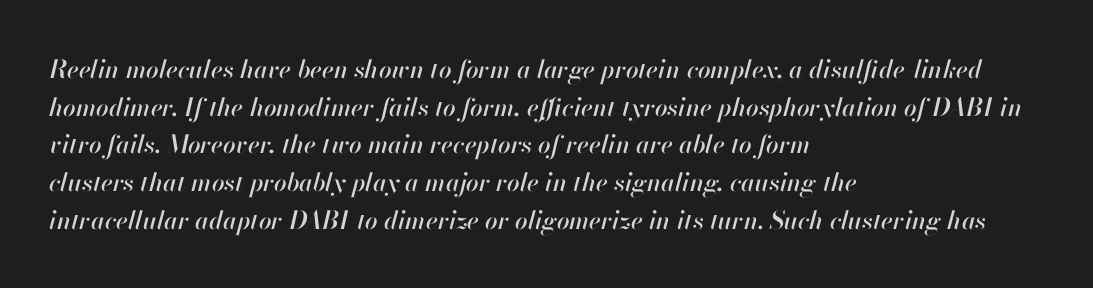
Q: Is the text italic (slanted)? A: Yes, it leans right by about 13 degrees.
Q: Is the text underlined? A: No.
Q: How is the paragraph aligned? A: Left-aligned.
Q: Is the spacing between letters normal or unusually wide? A: Normal.
Q: Is the spacing between lines tight, normal or loose? A: Normal.
